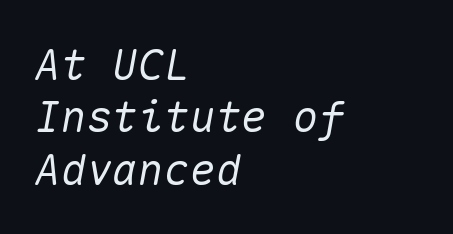
Q: Is the text italic (slanted)? A: Yes, it leans right by about 10 degrees.
Q: Is the text underlined? A: No.
Q: How is the paragraph aligned? A: Left-aligned.
Q: Is the spacing between letters normal or unusually wide? A: Normal.
Q: Width (condensed, normal, or wide)? A: Normal.
Q: Stroke contrast? A: Medium.
Q: x-height? A: Medium.
Q: Monospaced? A: Yes.
